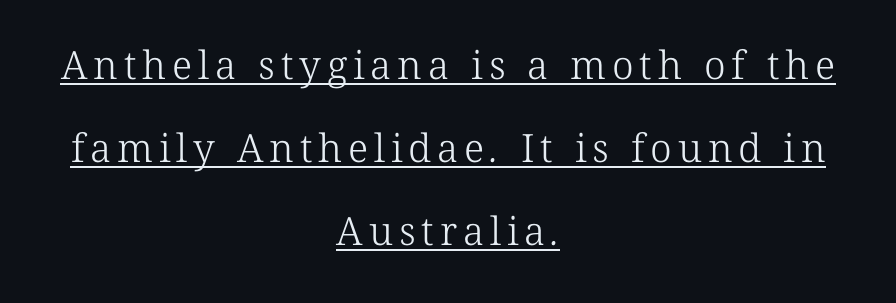
How would I describe the line gaps? Wide and relaxed. Visually the block forms a symmetrical silhouette, jagged on both flanks. The rendering uses the underline text-decoration. Character widths vary here, with narrow letters taking less room than wide ones.
